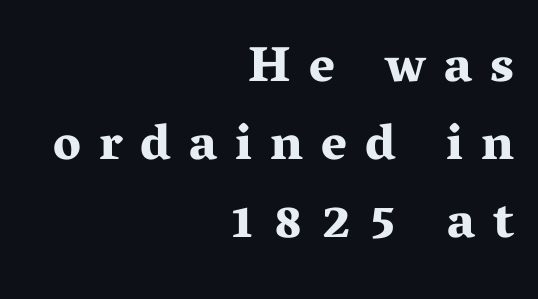
Characters follow at a spacing far wider than the type designer built in. Heft: maximum for text — a bold. I'd call this a serif setting — the letters wear small feet. Quick note: interline space is typical.
